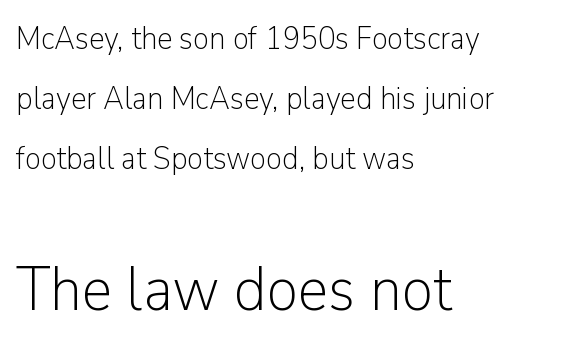
The image shows 63 px light sans-serif type, upright; set left-aligned, line spacing 1.87x, normal letter spacing, not underlined; the second (bottom) block is 1.97x larger; low stroke contrast and a medium x-height.
